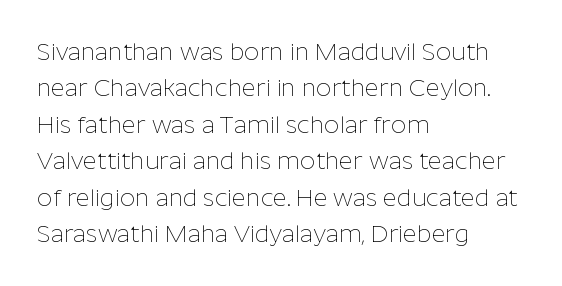
Q: Is the text bold? A: No.
Q: Is the text italic (slanted)? A: No, it is upright.
Q: Is the text underlined? A: No.
Q: How is the paragraph aligned? A: Left-aligned.
Q: Is the spacing between letters normal or unusually wide? A: Normal.
Q: Is the spacing between lines tight, normal or loose? A: Normal.
